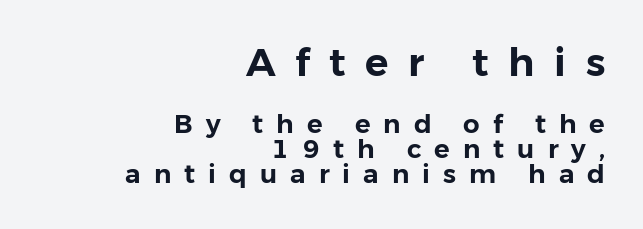
Q: Is the text italic (slanted)? A: No, it is upright.
Q: Is the typeface a serif or a sans-serif typeface? A: Sans-serif.
Q: Is the text underlined? A: No.
Q: How is the paragraph aligned? A: Right-aligned.
Q: Is the spacing between letters normal or unusually wide? A: Unusually wide.
Q: Is the spacing between lines tight, normal or loose? A: Tight.
Q: Which block of text is set in a larger size, the first (top) or the second (bottom)? A: The first (top) one.
Q: Width (condensed, normal, or wide)? A: Normal.
Q: Stroke contrast? A: Low.
Q: x-height? A: Medium.
Q: Monospaced? A: No.
